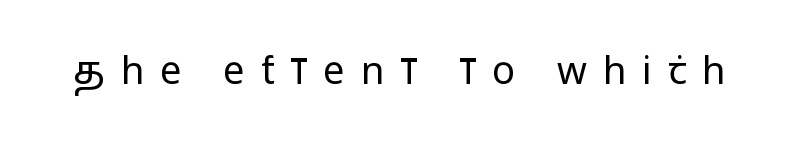
The image shows 38 px regular-weight, condensed sans-serif type, upright; set unusually wide letter spacing (+0.42 em), not underlined; low stroke contrast and a large x-height.
